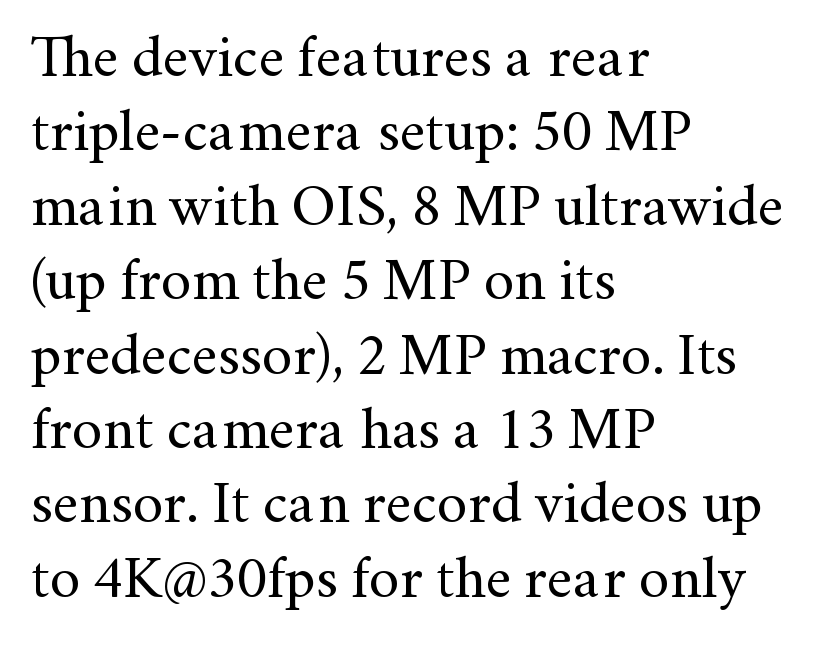
Q: Is the text bold? A: No.
Q: Is the text italic (slanted)? A: No, it is upright.
Q: Is the typeface a serif or a sans-serif typeface? A: Serif.
Q: Is the text underlined? A: No.
Q: How is the paragraph aligned? A: Left-aligned.
Q: Is the spacing between letters normal or unusually wide? A: Normal.
Q: Width (condensed, normal, or wide)? A: Normal.
Q: Stroke contrast? A: Medium.
Q: x-height? A: Small.
Q: Monospaced? A: No.
